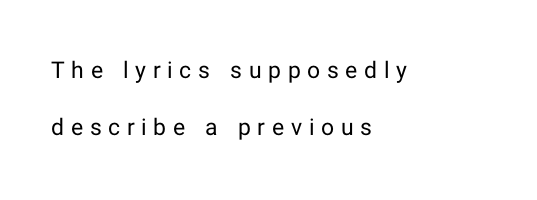
{"italic": "no", "bold": "no", "underline": "no", "align": "left", "line_spacing": "loose", "line_spacing_ratio": 2.49, "letter_spacing": "wide", "letter_spacing_em": 0.29, "glyph_px": 23}
